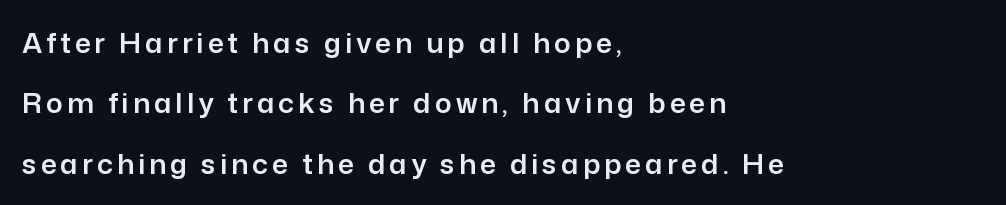
Q: Is the text italic (slanted)? A: No, it is upright.
Q: Is the typeface a serif or a sans-serif typeface? A: Sans-serif.
Q: Is the text underlined? A: No.
Q: How is the paragraph aligned? A: Left-aligned.
Q: Is the spacing between lines tight, normal or loose? A: Loose.
Q: Width (condensed, normal, or wide)? A: Normal.
Q: Stroke contrast? A: Low.
Q: x-height? A: Medium.
Q: Monospaced? A: No.
